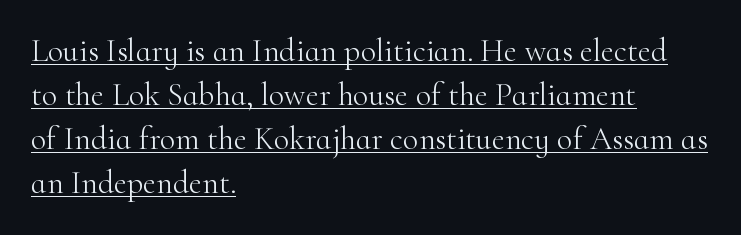
Note: serifs present on the glyphs. Compared with a centered layout, this one pins lines to the left instead. Stems and bowls with no extra thickness — not bold. Between one letter and the next there's only the usual sliver of space. Compared with typical paragraphs, the rows here are spaced about the same. Posture: upright roman.
